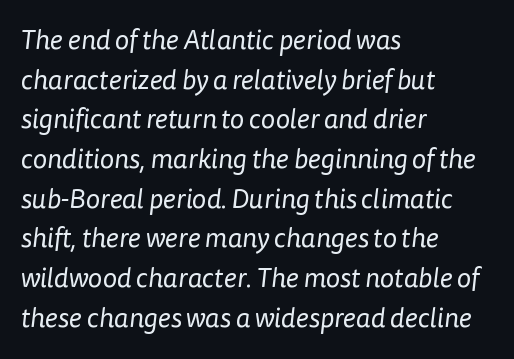
The image shows 27 px text type; set left-aligned, normal line spacing (1.47x), normal letter spacing, not underlined.
